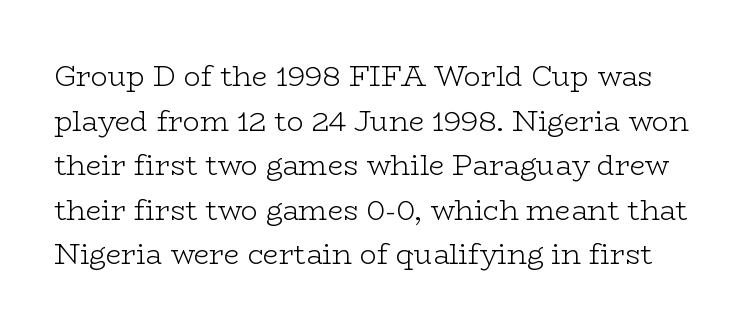
{"serif": "yes", "italic": "no", "bold": "no", "weight": "light", "width": "wide", "stroke_contrast": "low", "x_height": "medium", "monospaced": "no", "underline": "no", "line_spacing": "normal", "line_spacing_ratio": 1.59, "letter_spacing": "normal", "letter_spacing_em": 0.0, "glyph_px": 28}
